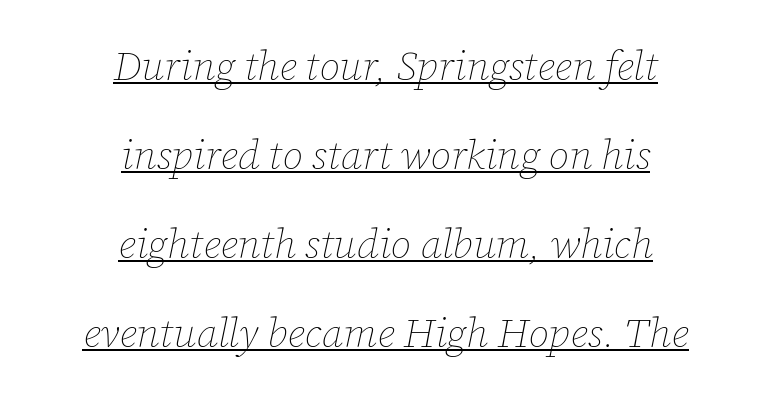
The image shows 41 px thin type, italic (leaning right); set centered, loose line spacing (2.17x), normal letter spacing, underlined; low stroke contrast and a medium x-height.
